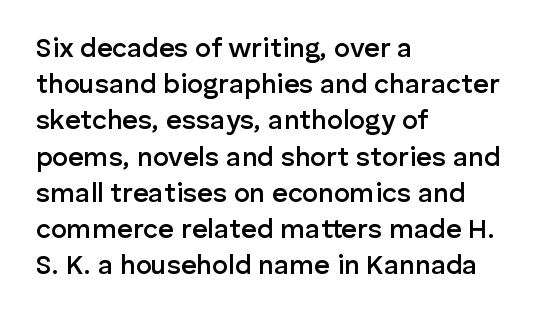
Q: Is the text bold? A: Semi-bold.
Q: Is the text italic (slanted)? A: No, it is upright.
Q: Is the text underlined? A: No.
Q: How is the paragraph aligned? A: Left-aligned.
Q: Is the spacing between letters normal or unusually wide? A: Normal.
Q: Is the spacing between lines tight, normal or loose? A: Normal.
